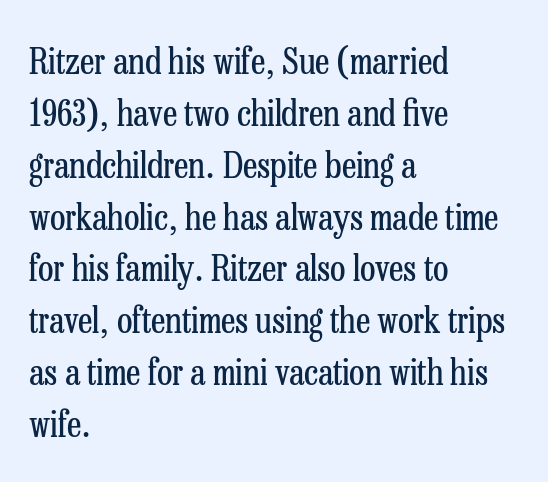
Q: Is the text bold? A: No.
Q: Is the text italic (slanted)? A: No, it is upright.
Q: Is the typeface a serif or a sans-serif typeface? A: Serif.
Q: Is the text underlined? A: No.
Q: How is the paragraph aligned? A: Left-aligned.
Q: Is the spacing between letters normal or unusually wide? A: Normal.
Q: Is the spacing between lines tight, normal or loose? A: Normal.
Q: Width (condensed, normal, or wide)? A: Condensed.
Q: Stroke contrast? A: Low.
Q: x-height? A: Medium.
Q: Monospaced? A: No.
